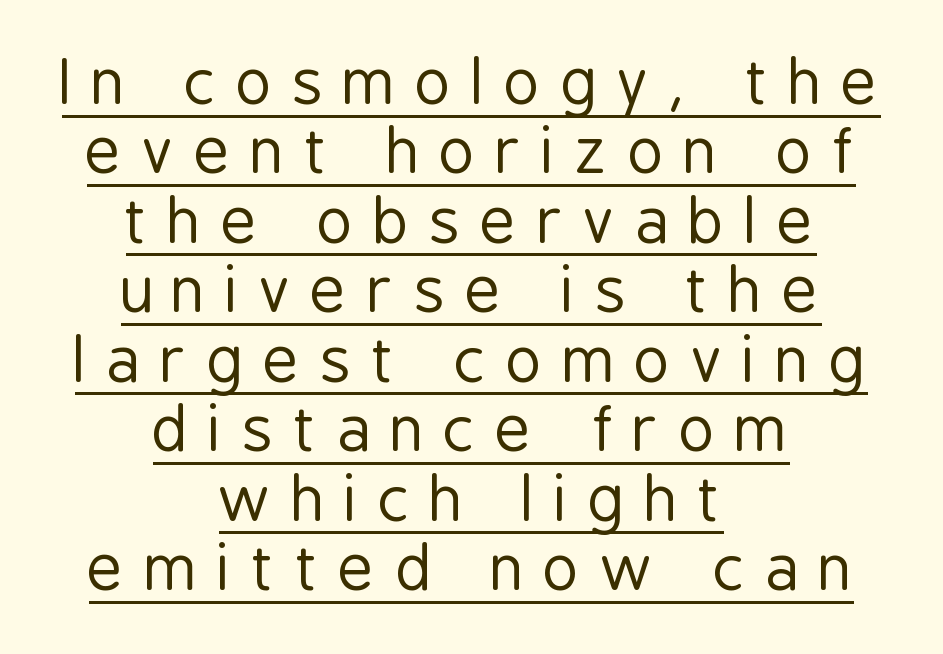
{"serif": "no", "italic": "no", "bold": "no", "weight": "regular", "width": "condensed", "stroke_contrast": "low", "x_height": "medium", "monospaced": "no", "underline": "yes", "align": "center", "line_spacing": "tight", "line_spacing_ratio": 1.12, "letter_spacing": "wide", "letter_spacing_em": 0.32, "glyph_px": 62}
